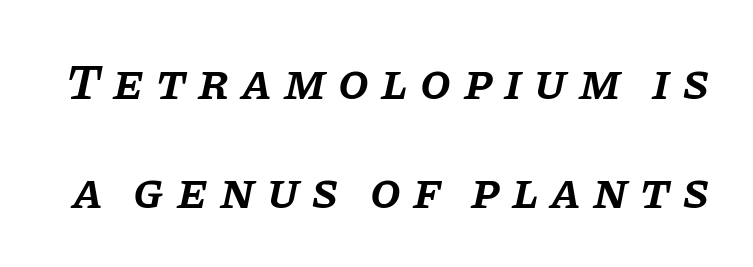
The image shows 50 px semibold serif type, italic (leaning right); set loose line spacing (2.18x), unusually wide letter spacing (+0.24 em), not underlined; low stroke contrast and a large x-height.
